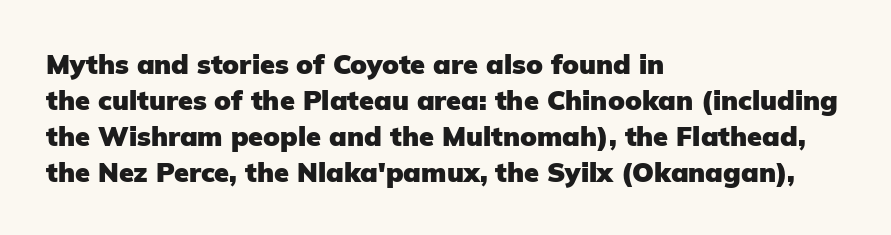
Is there much room between lines? A standard amount, neither cramped nor airy. This rendering features lettering with no underline. The typography opts for an upright posture over an oblique one. Standard letterfit; no display-style spreading of the glyphs. Line starts are locked; line ends wander. Heavy-handed strokes throughout: this text is bold.
